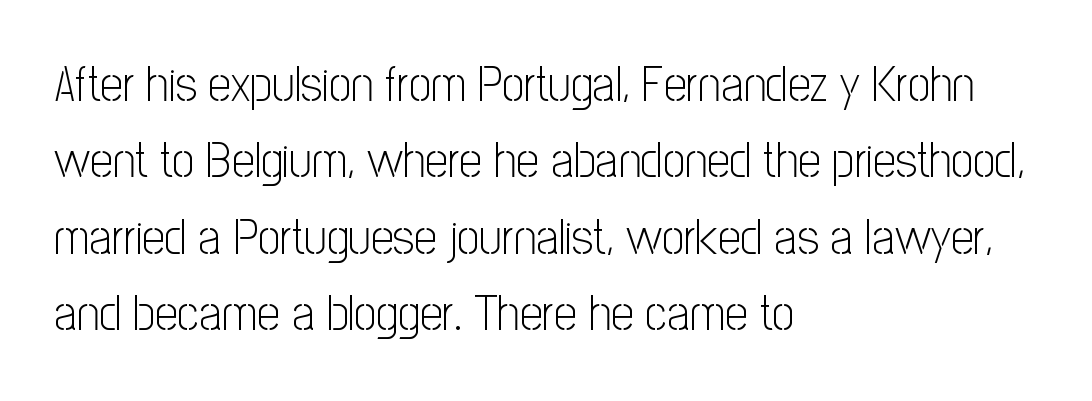
A typesetter would call this leading conventional body-copy spacing. Compared with typical body copy, the letter spacing here is the same. The letters advance in unequal steps, a hallmark of proportional type. Summary of weight: not heavy and not bold.
